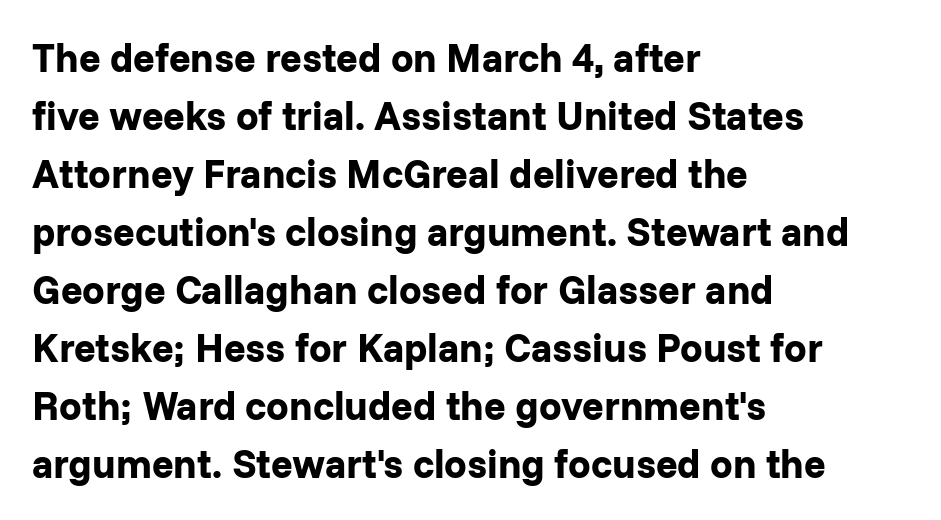
Q: Is the text bold? A: Yes.
Q: Is the text italic (slanted)? A: No, it is upright.
Q: Is the typeface a serif or a sans-serif typeface? A: Sans-serif.
Q: Is the text underlined? A: No.
Q: How is the paragraph aligned? A: Left-aligned.
Q: Is the spacing between letters normal or unusually wide? A: Normal.
Q: Is the spacing between lines tight, normal or loose? A: Normal.
Q: Width (condensed, normal, or wide)? A: Normal.
Q: Stroke contrast? A: Low.
Q: x-height? A: Medium.
Q: Monospaced? A: No.
